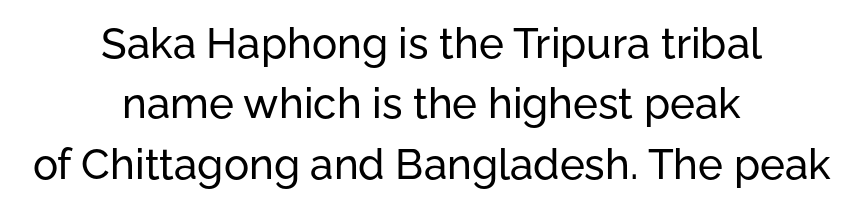
{"serif": "no", "italic": "no", "width": "normal", "stroke_contrast": "low", "x_height": "medium", "monospaced": "no", "underline": "no", "align": "center", "line_spacing": "normal", "line_spacing_ratio": 1.44, "letter_spacing": "normal", "letter_spacing_em": 0.0, "glyph_px": 42}
